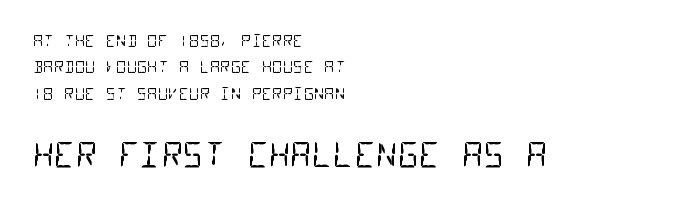
Q: Is the text bold? A: No.
Q: Is the typeface a serif or a sans-serif typeface? A: Sans-serif.
Q: Is the text underlined? A: No.
Q: How is the paragraph aligned? A: Left-aligned.
Q: Is the spacing between letters normal or unusually wide? A: Normal.
Q: Is the spacing between lines tight, normal or loose? A: Normal.
Q: Which block of text is set in a larger size, the first (top) or the second (bottom)? A: The second (bottom) one.
Q: Width (condensed, normal, or wide)? A: Condensed.
Q: Stroke contrast? A: Low.
Q: x-height? A: Large.
Q: Monospaced? A: Yes.
